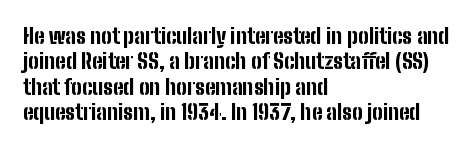
The gaps between neighbouring characters are ordinary and unremarkable. Heavy, bold letterforms. Posture: straight, roman, zero tilt. Caption: multi-line text, flush left, ragged right. Clear beneath every line of the passage.
